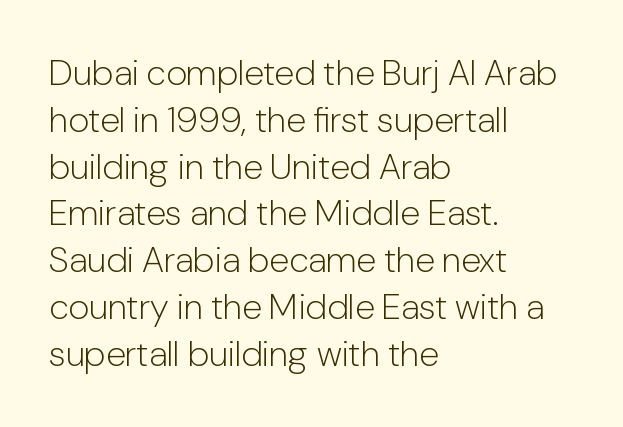
The image shows 36 px light sans-serif type, upright; set left-aligned, normal line spacing (1.3x), normal letter spacing, not underlined; low stroke contrast and a medium x-height.
